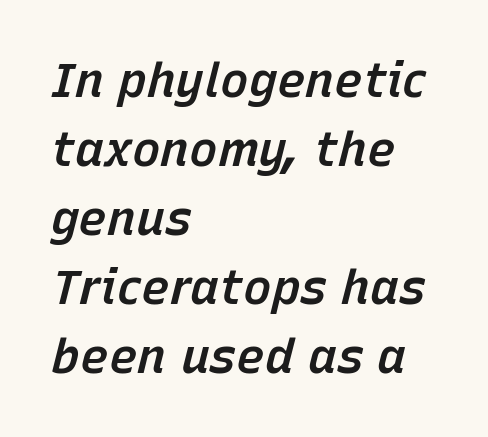
{"italic": "yes", "lean": "right", "slant_degrees": 15, "bold": "semi", "weight": "semibold", "width": "normal", "stroke_contrast": "low", "x_height": "medium", "monospaced": "no", "underline": "no", "align": "left", "line_spacing": "normal", "line_spacing_ratio": 1.44, "letter_spacing": "normal", "letter_spacing_em": 0.0, "glyph_px": 48}
